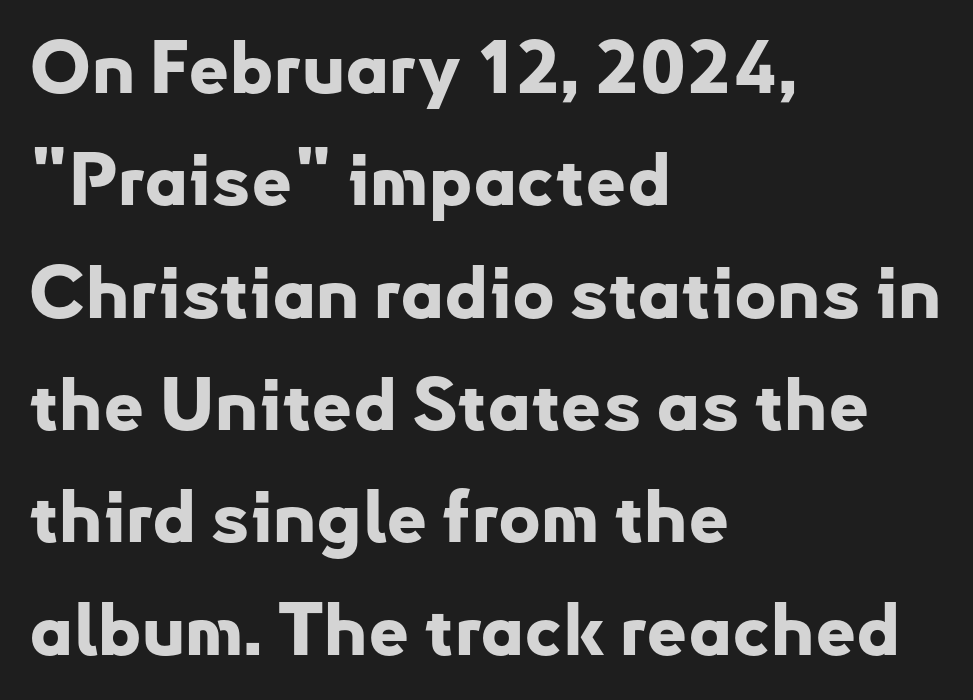
Q: Is the text bold? A: Yes.
Q: Is the text italic (slanted)? A: No, it is upright.
Q: Is the typeface a serif or a sans-serif typeface? A: Sans-serif.
Q: Is the text underlined? A: No.
Q: How is the paragraph aligned? A: Left-aligned.
Q: Is the spacing between letters normal or unusually wide? A: Normal.
Q: Is the spacing between lines tight, normal or loose? A: Normal.
Q: Width (condensed, normal, or wide)? A: Normal.
Q: Stroke contrast? A: Low.
Q: x-height? A: Small.
Q: Monospaced? A: No.
